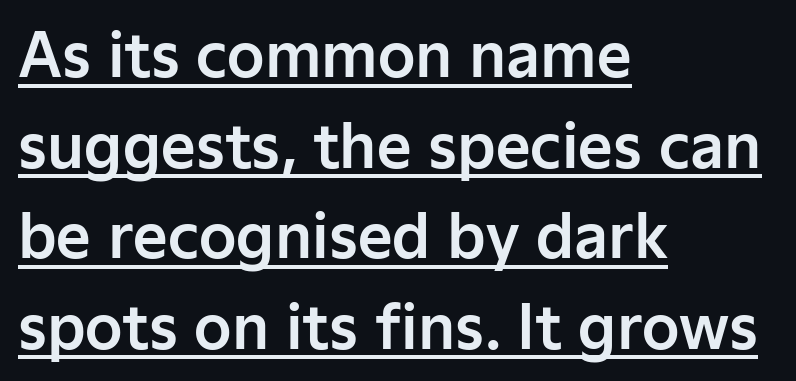
Q: Is the text italic (slanted)? A: No, it is upright.
Q: Is the typeface a serif or a sans-serif typeface? A: Sans-serif.
Q: Is the text underlined? A: Yes.
Q: How is the paragraph aligned? A: Left-aligned.
Q: Is the spacing between letters normal or unusually wide? A: Normal.
Q: Is the spacing between lines tight, normal or loose? A: Normal.
Q: Width (condensed, normal, or wide)? A: Normal.
Q: Stroke contrast? A: Low.
Q: x-height? A: Medium.
Q: Monospaced? A: No.
